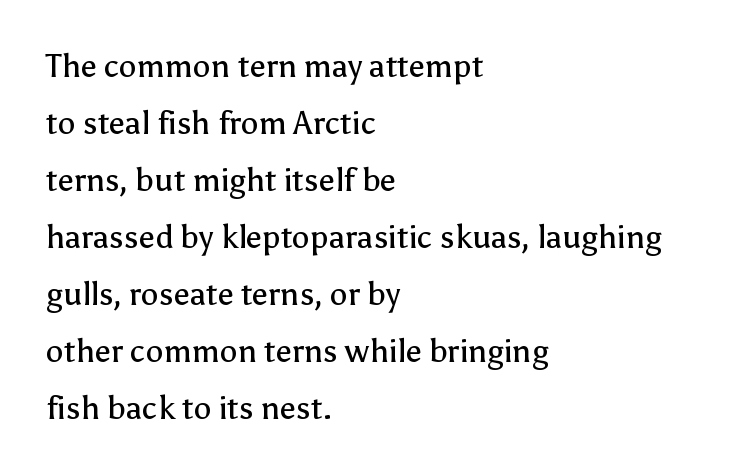
Is the block centered? No — it sits flush against the left margin. This sample uses an upright cut, with every glyph sitting square on the baseline. Students, note that the glyphs here touch the page at normal intervals. A typesetter would label this face a sans. On a weight scale, this lands at 450 or below.
